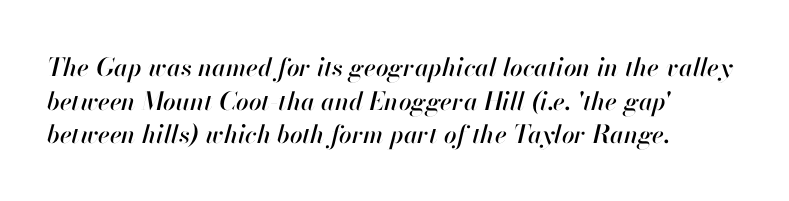
Plain, unruled lines of type. The ragged edge is on the right, which tells us the setting is flush left. The whole block is typeset with a tilt. In terms of letterspacing, this is plain default setting. The line-height multiplier appears to be the usual default.
